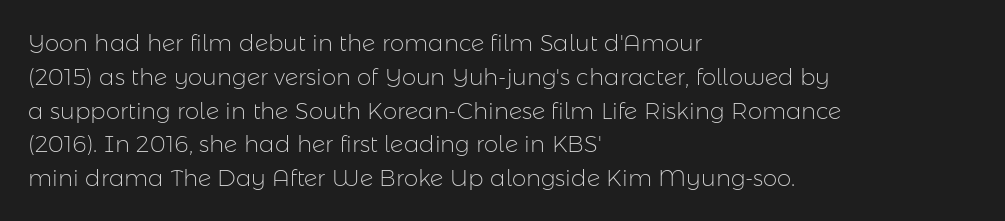
Q: Is the text bold? A: No.
Q: Is the text italic (slanted)? A: No, it is upright.
Q: Is the text underlined? A: No.
Q: How is the paragraph aligned? A: Left-aligned.
Q: Is the spacing between letters normal or unusually wide? A: Normal.
Q: Is the spacing between lines tight, normal or loose? A: Normal.
